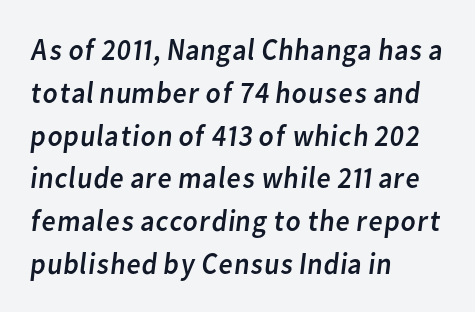
Q: Is the text bold? A: No.
Q: Is the typeface a serif or a sans-serif typeface? A: Sans-serif.
Q: Is the text underlined? A: No.
Q: How is the paragraph aligned? A: Left-aligned.
Q: Is the spacing between letters normal or unusually wide? A: Normal.
Q: Is the spacing between lines tight, normal or loose? A: Normal.
Q: Width (condensed, normal, or wide)? A: Normal.
Q: Stroke contrast? A: Low.
Q: x-height? A: Medium.
Q: Monospaced? A: No.
